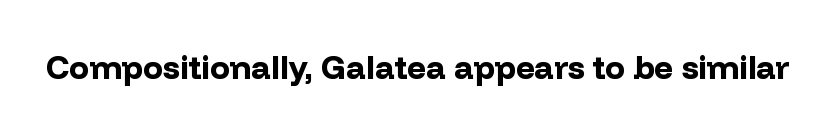
Q: Is the text bold? A: Yes.
Q: Is the text italic (slanted)? A: No, it is upright.
Q: Is the typeface a serif or a sans-serif typeface? A: Sans-serif.
Q: Is the text underlined? A: No.
Q: Is the spacing between letters normal or unusually wide? A: Normal.
Q: Width (condensed, normal, or wide)? A: Normal.
Q: Stroke contrast? A: Low.
Q: x-height? A: Medium.
Q: Monospaced? A: No.
